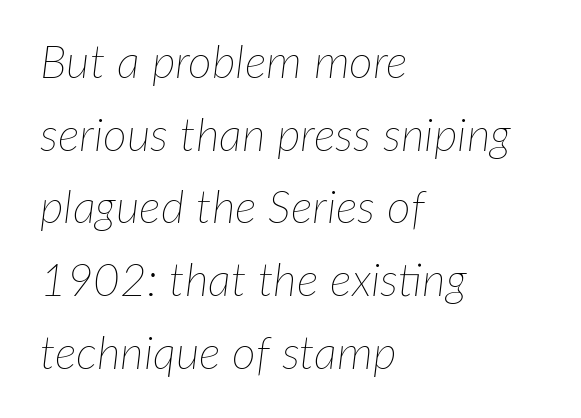
The image shows 46 px thin type, italic (leaning right); set left-aligned, normal line spacing (1.58x), normal letter spacing, not underlined; low stroke contrast and a medium x-height.
